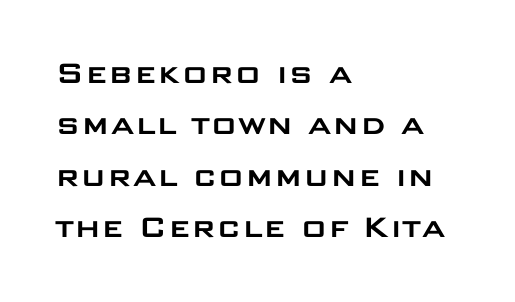
The letters stand upright; this is a roman face. Layout note: lines flush left. These lines sit exactly where default settings would place them. Students, note that the glyphs here touch the page at normal intervals. Decoration check: the copy has no underline.
